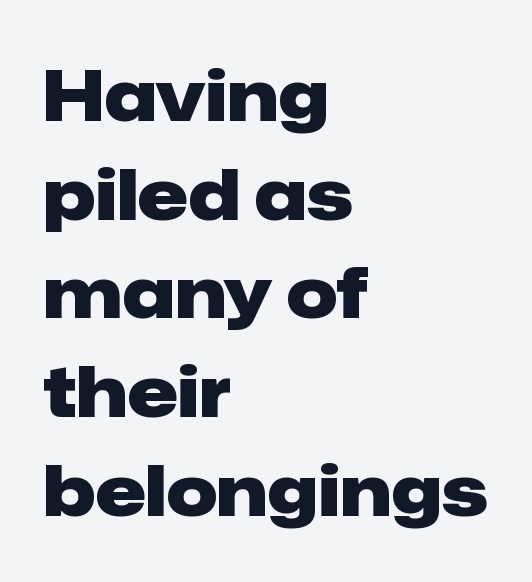
Rows of type keep a routine distance in the vertical direction. The zone under the glyphs is completely vacant. A typesetter would call this proportional, since set widths differ per character. Spacing between characters is what you'd get straight out of the box. Horizontally, the lines are justified to the leading edge only.
